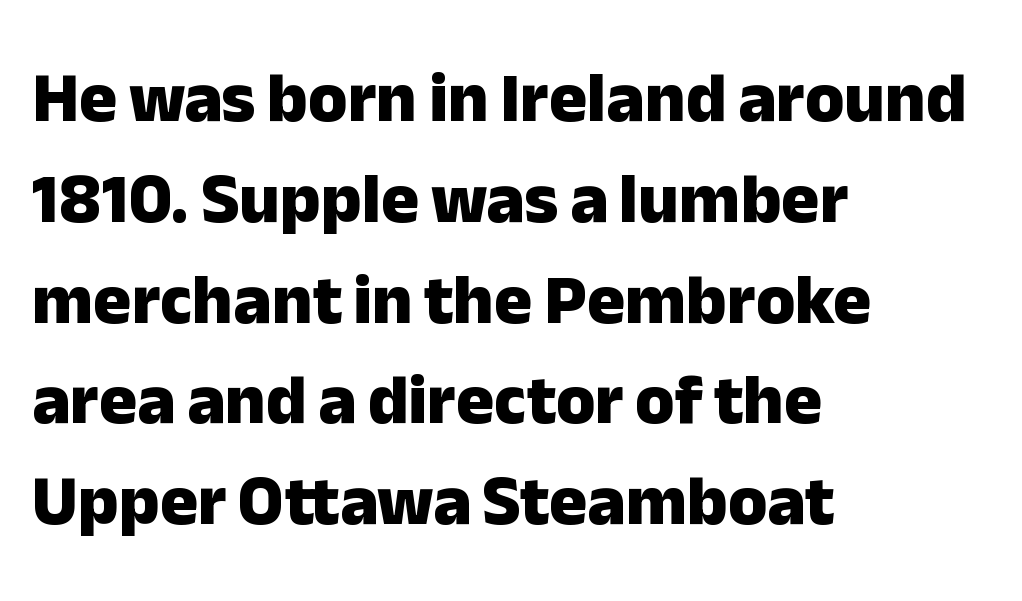
{"serif": "no", "italic": "no", "bold": "yes", "weight": "heavy", "width": "normal", "stroke_contrast": "low", "x_height": "medium", "monospaced": "no", "underline": "no", "align": "left", "line_spacing": "normal", "line_spacing_ratio": 1.42, "letter_spacing": "normal", "letter_spacing_em": 0.0, "glyph_px": 71}
